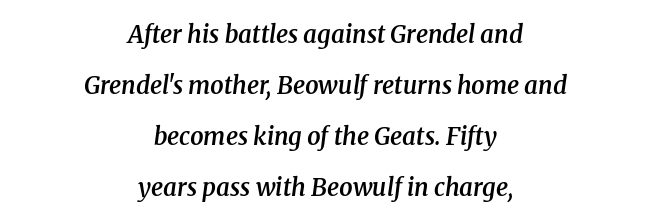
{"italic": "yes", "lean": "right", "slant_degrees": 8, "bold": "semi", "underline": "no", "align": "center", "line_spacing": "loose", "line_spacing_ratio": 2.12, "letter_spacing": "normal", "letter_spacing_em": 0.0, "glyph_px": 24}
